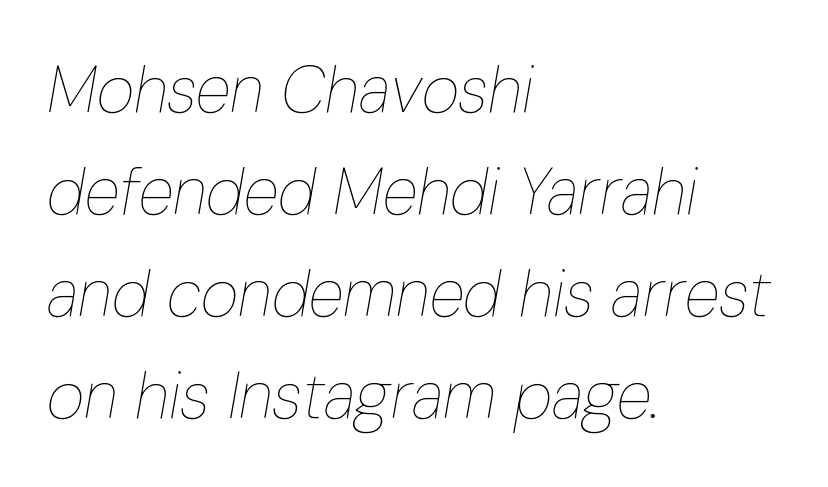
The image shows 65 px thin, condensed type, italic (leaning right); set left-aligned, normal line spacing (1.57x), normal letter spacing, not underlined; low stroke contrast and a medium x-height.
